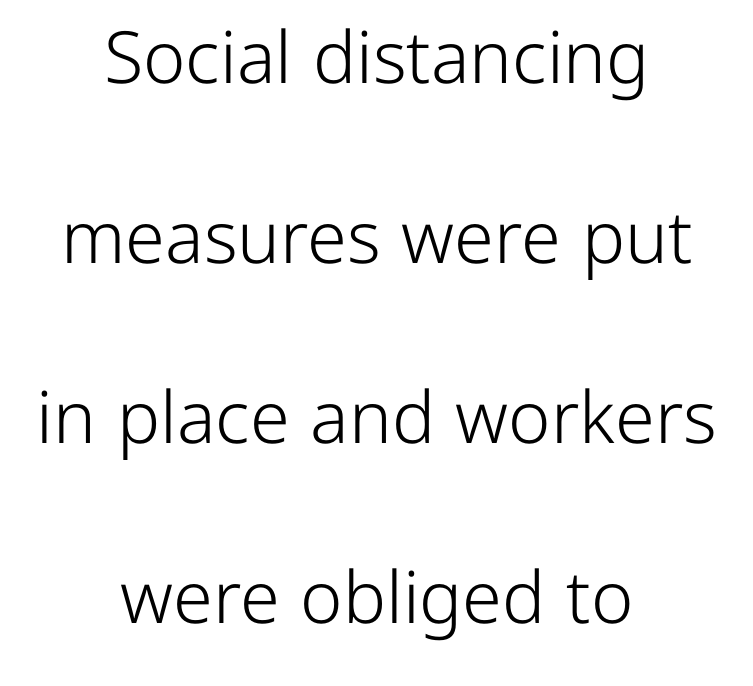
Q: Is the text bold? A: No.
Q: Is the text italic (slanted)? A: No, it is upright.
Q: Is the typeface a serif or a sans-serif typeface? A: Sans-serif.
Q: Is the text underlined? A: No.
Q: How is the paragraph aligned? A: Centered.
Q: Is the spacing between letters normal or unusually wide? A: Normal.
Q: Is the spacing between lines tight, normal or loose? A: Loose.
Q: Width (condensed, normal, or wide)? A: Normal.
Q: Stroke contrast? A: Low.
Q: x-height? A: Medium.
Q: Monospaced? A: No.
